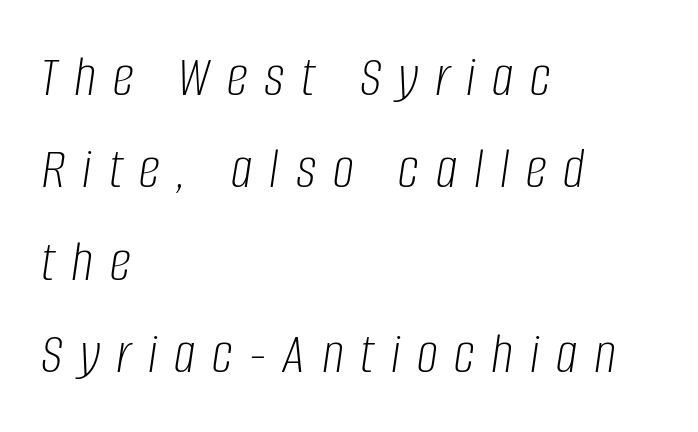
Q: Is the text bold? A: No.
Q: Is the text italic (slanted)? A: Yes, it leans right by about 8 degrees.
Q: Is the text underlined? A: No.
Q: How is the paragraph aligned? A: Left-aligned.
Q: Is the spacing between letters normal or unusually wide? A: Unusually wide.
Q: Is the spacing between lines tight, normal or loose? A: Normal.
Q: Width (condensed, normal, or wide)? A: Condensed.
Q: Stroke contrast? A: Low.
Q: x-height? A: Large.
Q: Monospaced? A: No.
